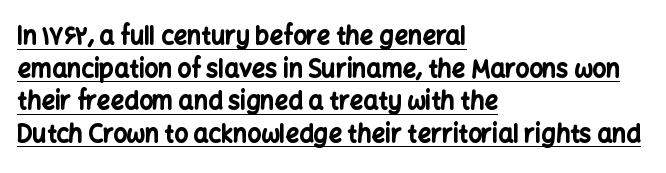
Here the glyphs are tracked normally, forming tight word shapes. Heft: maximum for text — a bold. The letters stand straight up with perfectly vertical stems. This block has exactly the height ordinary leading produces.
